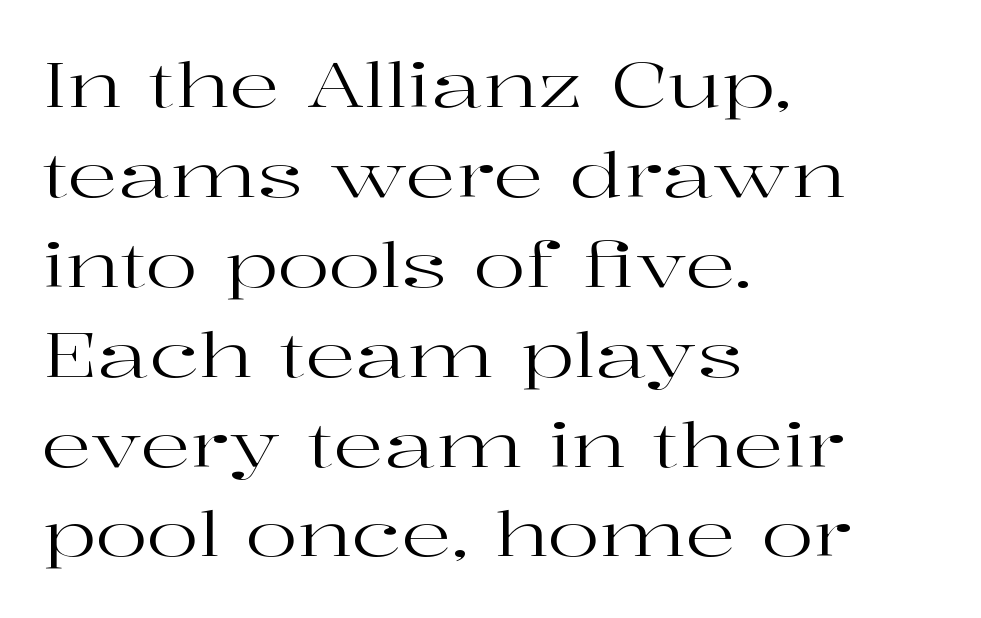
The image shows 62 px regular-weight, wide serif type, upright; set left-aligned, normal line spacing (1.45x), normal letter spacing, not underlined; high stroke contrast and a medium x-height.
